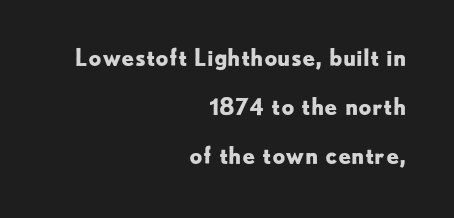
{"italic": "no", "bold": "yes", "underline": "no", "align": "right", "line_spacing": "loose", "line_spacing_ratio": 2.12, "letter_spacing": "normal", "letter_spacing_em": 0.0, "glyph_px": 23}
